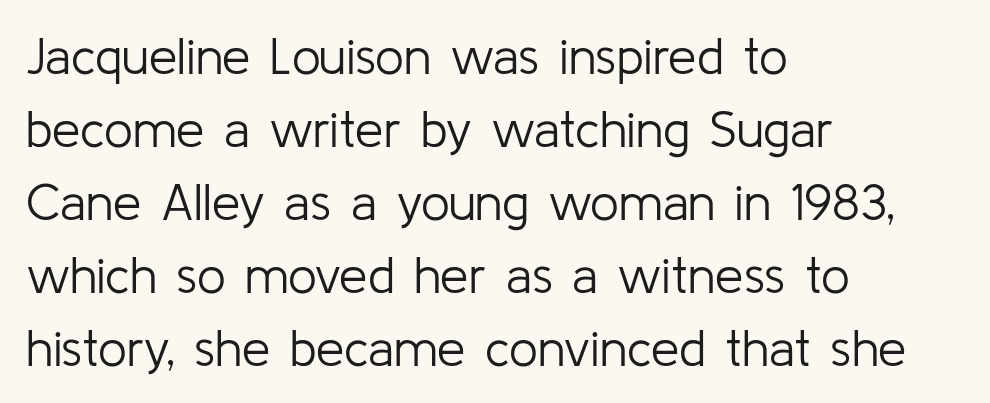
Anything drawn beneath the words? Only blank space. Caption: multi-line text, flush left, ragged right. A typesetter would mark this as roman, not italic. The letters advance in unequal steps, a hallmark of proportional type. Compared with a typical body face, this is equally light or lighter still. The vertical gap from one line to the next is medium.
